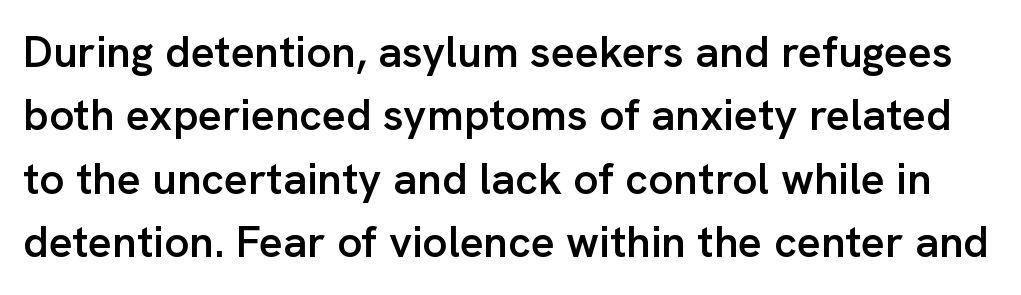
The image shows 44 px semibold sans-serif type, upright; set normal line spacing (1.44x), normal letter spacing, not underlined; low stroke contrast and a medium x-height.
